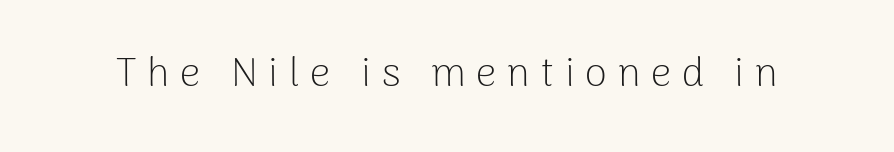
{"serif": "no", "italic": "no", "bold": "no", "weight": "light", "width": "normal", "stroke_contrast": "low", "x_height": "medium", "monospaced": "no", "underline": "no", "letter_spacing": "wide", "letter_spacing_em": 0.27, "glyph_px": 40}
